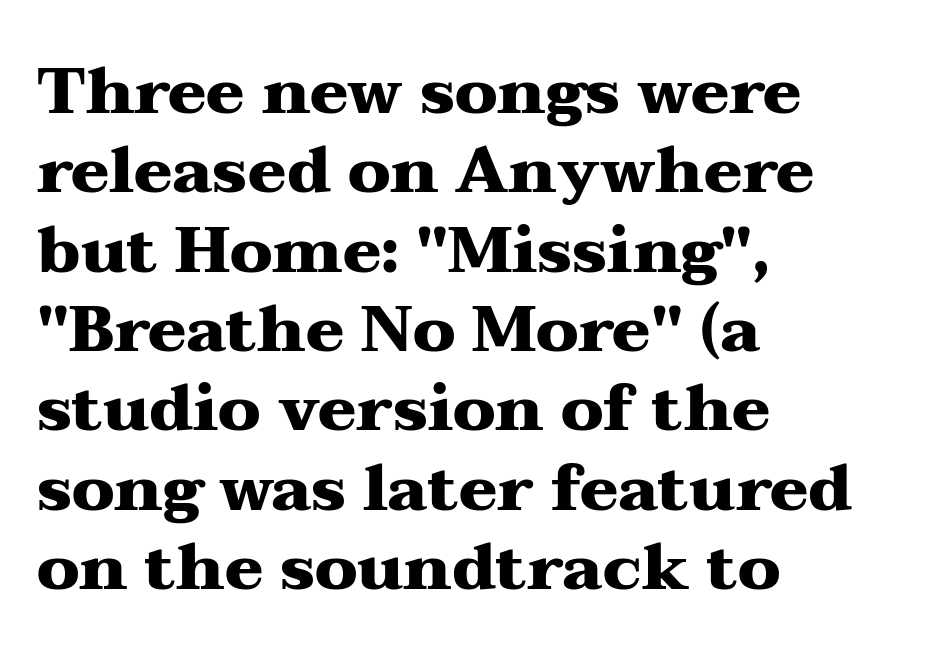
Each word holds together tightly as a unit, with standard inter-letter gaps. When letters stand straight like this, we call the style roman or upright. I'd call this a serif setting — the letters wear small feet. The face used here is proportionally spaced, like ordinary book or web type. Quick note: underline off. As a designer I'd log this as weight 700, bold.
